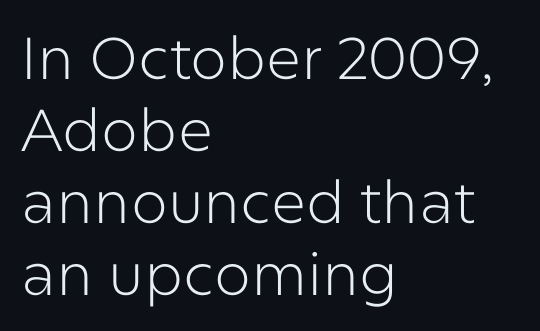
Heaviness? Minimal to ordinary, like unemphasized prose. The rendering anchors every line to the left-hand side. Is there any slant? The stems are plumb. Descenders hang freely into open space. Observe the absence of serifs on each vertical stroke in this sample. The passage shown is typed in a proportional face where columns would drift.
